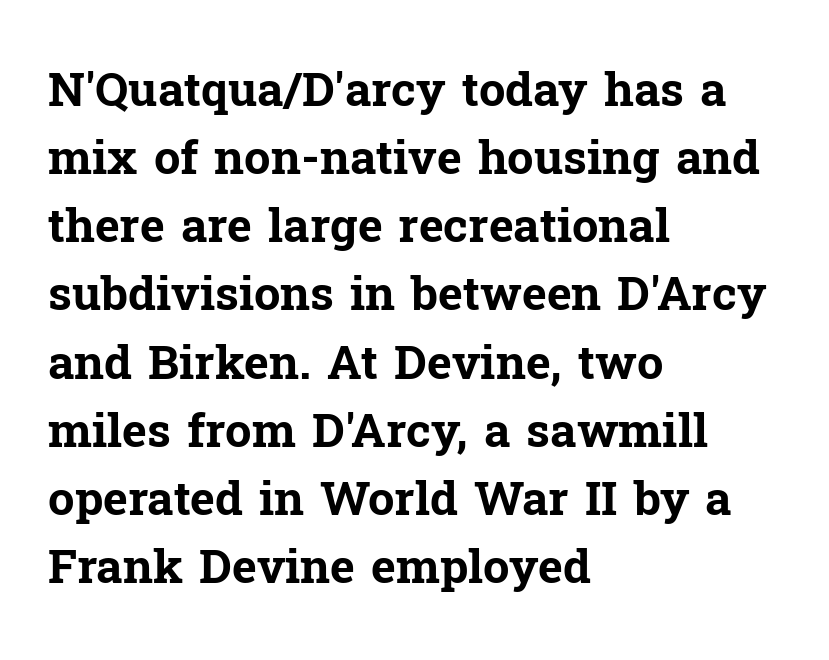
The image shows 47 px bold serif type, upright; set left-aligned, normal line spacing (1.45x), normal letter spacing, not underlined; low stroke contrast and a medium x-height.
